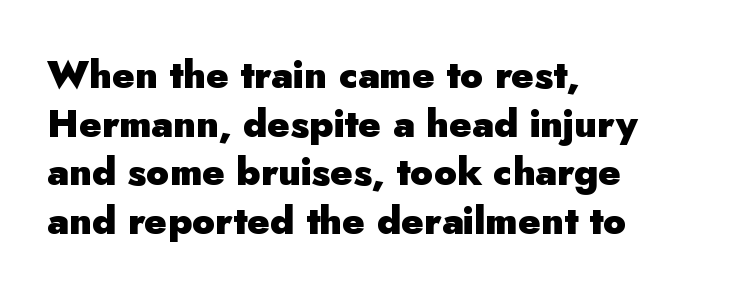
Q: Is the text bold? A: Yes.
Q: Is the text italic (slanted)? A: No, it is upright.
Q: Is the typeface a serif or a sans-serif typeface? A: Sans-serif.
Q: Is the text underlined? A: No.
Q: How is the paragraph aligned? A: Left-aligned.
Q: Is the spacing between letters normal or unusually wide? A: Normal.
Q: Is the spacing between lines tight, normal or loose? A: Normal.
Q: Width (condensed, normal, or wide)? A: Normal.
Q: Stroke contrast? A: Low.
Q: x-height? A: Small.
Q: Monospaced? A: No.
